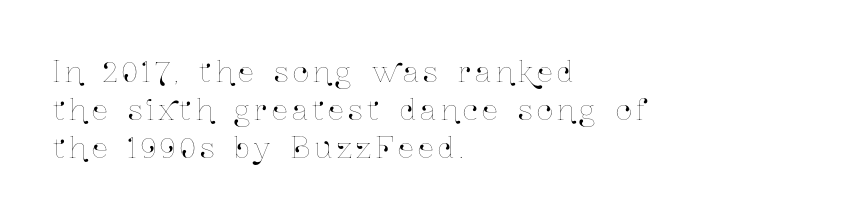
The image shows 28 px condensed type, upright; set left-aligned, normal line spacing (1.35x), not underlined; low stroke contrast and a medium x-height.
